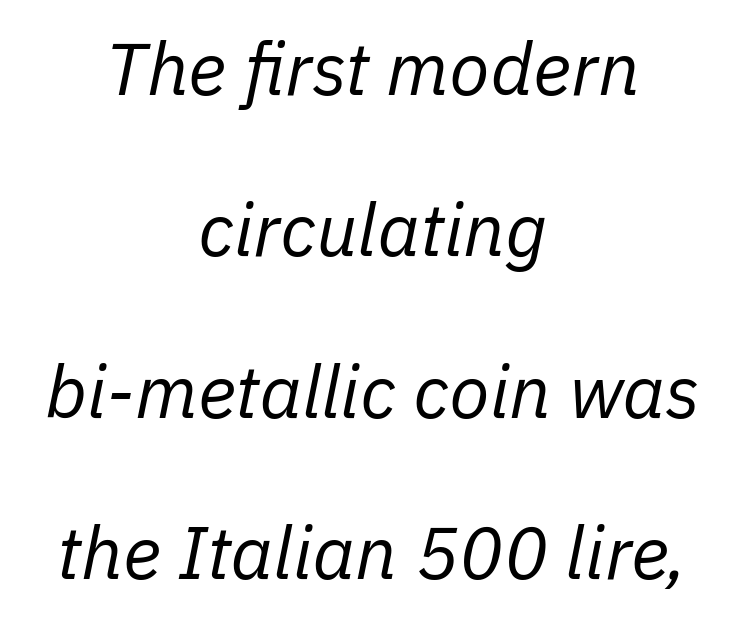
Q: Is the text bold? A: No.
Q: Is the text italic (slanted)? A: Yes, it leans right by about 11 degrees.
Q: Is the text underlined? A: No.
Q: How is the paragraph aligned? A: Centered.
Q: Is the spacing between letters normal or unusually wide? A: Normal.
Q: Is the spacing between lines tight, normal or loose? A: Loose.
Q: Width (condensed, normal, or wide)? A: Normal.
Q: Stroke contrast? A: Low.
Q: x-height? A: Medium.
Q: Monospaced? A: No.
